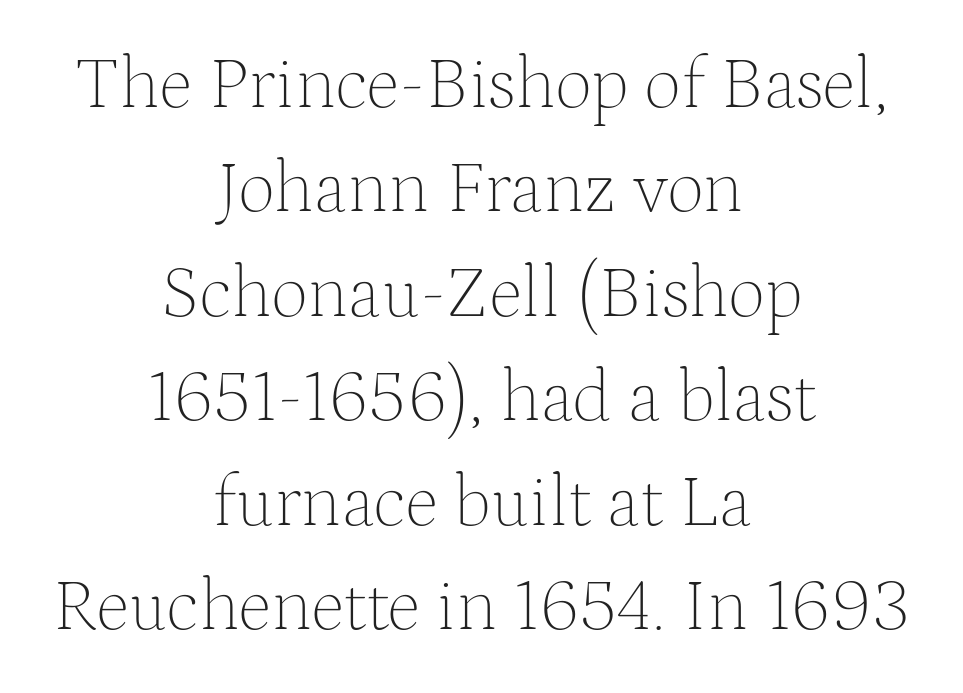
In terms of letterform style, serifs are clearly present. The letters advance in unequal steps, a hallmark of proportional type. The font's upright variant was chosen for this text. Is the block centered? Yes — each line is placed symmetrically about the middle. Plain, unruled lines of type.
